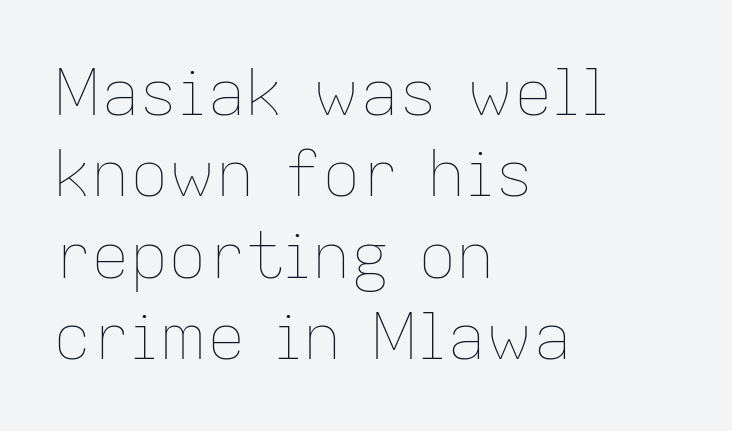
{"italic": "no", "bold": "no", "weight": "thin", "width": "normal", "stroke_contrast": "low", "x_height": "medium", "monospaced": "no", "underline": "no", "align": "left", "line_spacing": "normal", "line_spacing_ratio": 1.27, "letter_spacing": "normal", "letter_spacing_em": 0.0, "glyph_px": 64}
